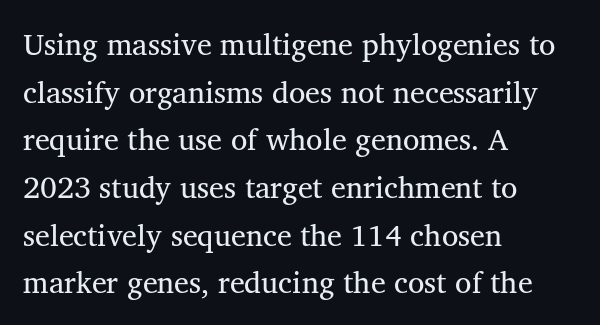
{"serif": "yes", "italic": "no", "bold": "no", "weight": "regular", "width": "normal", "stroke_contrast": "medium", "x_height": "medium", "monospaced": "no", "underline": "no", "align": "left", "line_spacing": "normal", "line_spacing_ratio": 1.59, "letter_spacing": "normal", "letter_spacing_em": 0.0, "glyph_px": 30}
